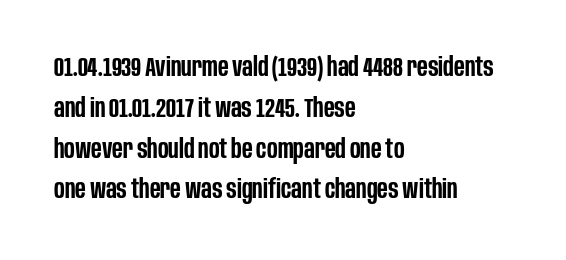
{"italic": "no", "bold": "semi", "underline": "no", "align": "left", "line_spacing": "normal", "line_spacing_ratio": 1.51, "letter_spacing": "normal", "letter_spacing_em": 0.0, "glyph_px": 27}
